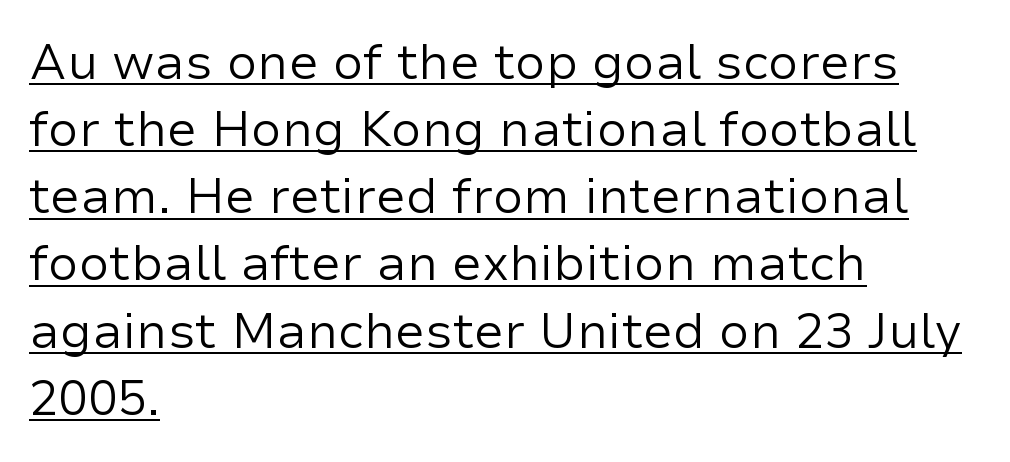
Q: Is the text bold? A: No.
Q: Is the text italic (slanted)? A: No, it is upright.
Q: Is the typeface a serif or a sans-serif typeface? A: Sans-serif.
Q: Is the text underlined? A: Yes.
Q: How is the paragraph aligned? A: Left-aligned.
Q: Is the spacing between letters normal or unusually wide? A: Normal.
Q: Is the spacing between lines tight, normal or loose? A: Normal.
Q: Width (condensed, normal, or wide)? A: Normal.
Q: Stroke contrast? A: Low.
Q: x-height? A: Medium.
Q: Monospaced? A: No.
